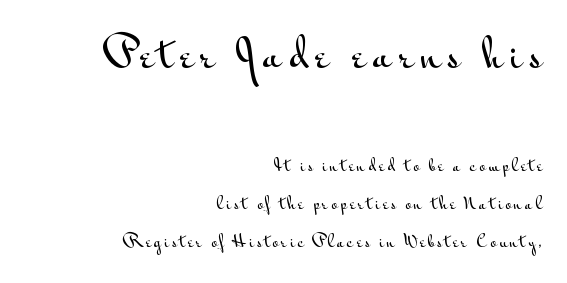
The image shows 40 px wide sans-serif type; set right-aligned, loose line spacing (2.39x), not underlined; the first (top) block is 2.5x larger; medium stroke contrast and a small x-height.
